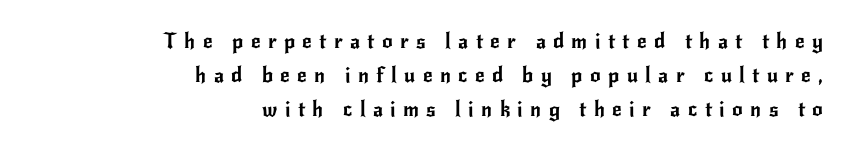
Q: Is the text italic (slanted)? A: No, it is upright.
Q: Is the text underlined? A: No.
Q: How is the paragraph aligned? A: Right-aligned.
Q: Is the spacing between letters normal or unusually wide? A: Unusually wide.
Q: Is the spacing between lines tight, normal or loose? A: Normal.
